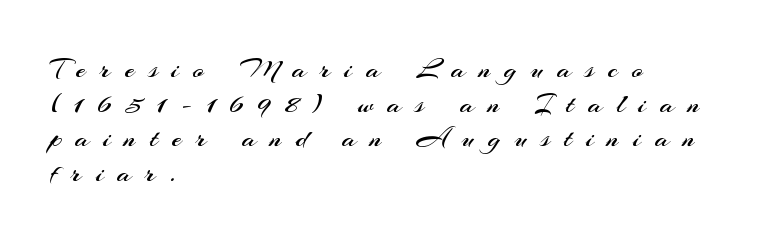
{"serif": "no", "bold": "no", "weight": "regular", "width": "normal", "stroke_contrast": "medium", "x_height": "small", "monospaced": "no", "underline": "no", "align": "left", "line_spacing_ratio": 1.19, "letter_spacing": "wide", "letter_spacing_em": 0.48, "glyph_px": 29}
